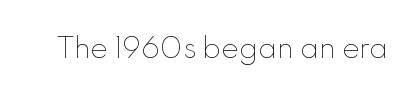
{"italic": "no", "bold": "no", "underline": "no", "letter_spacing": "normal", "letter_spacing_em": 0.0, "glyph_px": 27}
